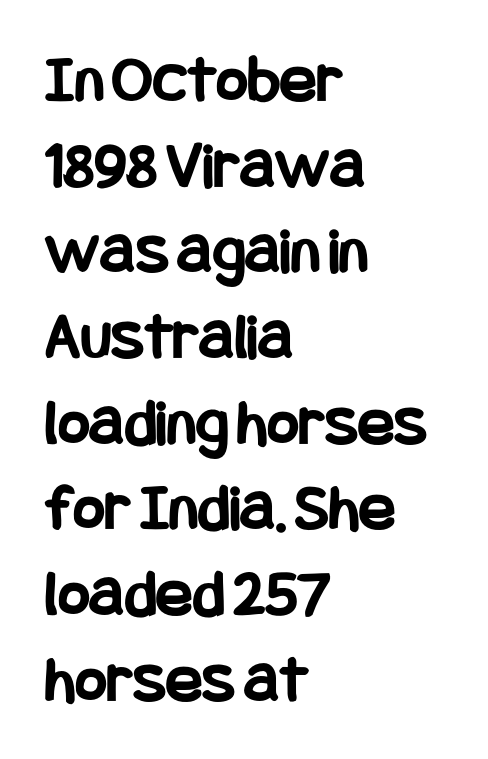
The image shows 68 px bold, condensed sans-serif type, upright; set left-aligned, normal line spacing (1.26x), normal letter spacing, not underlined; low stroke contrast and a large x-height.
